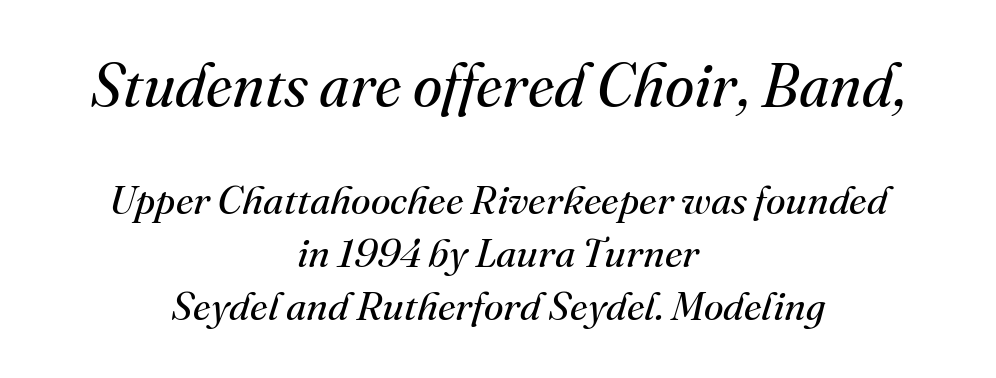
{"serif": "yes", "italic": "yes", "lean": "right", "slant_degrees": 16, "bold": "no", "weight": "regular", "width": "normal", "stroke_contrast": "medium", "x_height": "small", "monospaced": "no", "underline": "no", "align": "center", "line_spacing": "normal", "line_spacing_ratio": 1.32, "letter_spacing": "normal", "letter_spacing_em": 0.0, "larger_block": "first", "size_ratio": 1.5, "glyph_px": 60}
